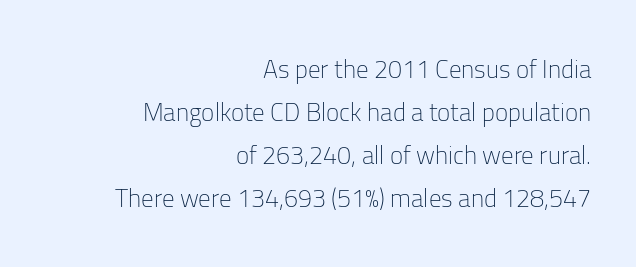
{"italic": "no", "bold": "no", "underline": "no", "align": "right", "line_spacing_ratio": 1.72, "letter_spacing": "normal", "letter_spacing_em": 0.0, "glyph_px": 25}
